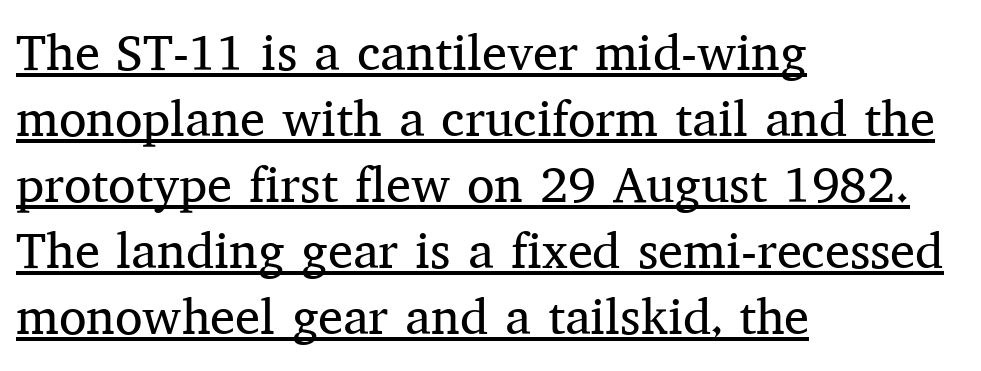
Q: Is the text bold? A: No.
Q: Is the text italic (slanted)? A: No, it is upright.
Q: Is the typeface a serif or a sans-serif typeface? A: Serif.
Q: Is the text underlined? A: Yes.
Q: How is the paragraph aligned? A: Left-aligned.
Q: Is the spacing between letters normal or unusually wide? A: Normal.
Q: Is the spacing between lines tight, normal or loose? A: Normal.
Q: Width (condensed, normal, or wide)? A: Normal.
Q: Stroke contrast? A: Medium.
Q: x-height? A: Medium.
Q: Monospaced? A: No.
